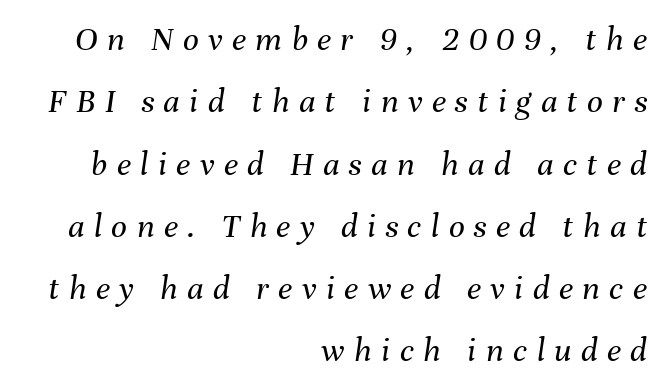
Q: Is the text bold? A: No.
Q: Is the text italic (slanted)? A: Yes, it leans right by about 8 degrees.
Q: Is the text underlined? A: No.
Q: How is the paragraph aligned? A: Right-aligned.
Q: Is the spacing between letters normal or unusually wide? A: Unusually wide.
Q: Width (condensed, normal, or wide)? A: Normal.
Q: Stroke contrast? A: Medium.
Q: x-height? A: Medium.
Q: Monospaced? A: No.
